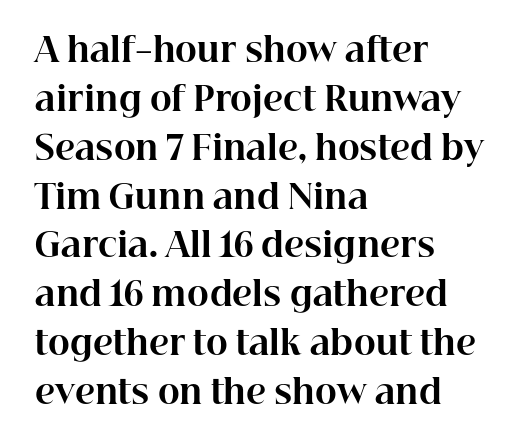
{"serif": "yes", "italic": "no", "bold": "yes", "weight": "bold", "width": "normal", "stroke_contrast": "high", "x_height": "medium", "monospaced": "no", "underline": "no", "align": "left", "line_spacing": "normal", "line_spacing_ratio": 1.48, "letter_spacing": "normal", "letter_spacing_em": 0.0, "glyph_px": 33}
